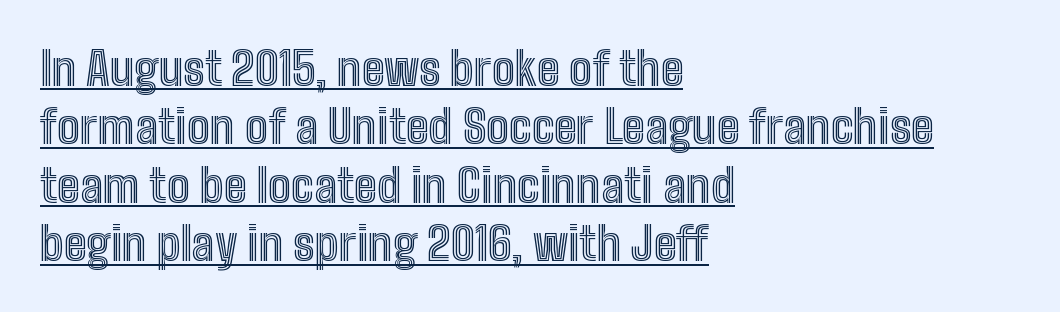
A typesetter would call this leading conventional body-copy spacing. The face used here is proportionally spaced, like ordinary book or web type. Tracking value appears to be zero — textbook default spacing. The lines in this sample share a left origin and differ only in where they stop. A continuous stroke trails under the words, as in a hyperlink.
